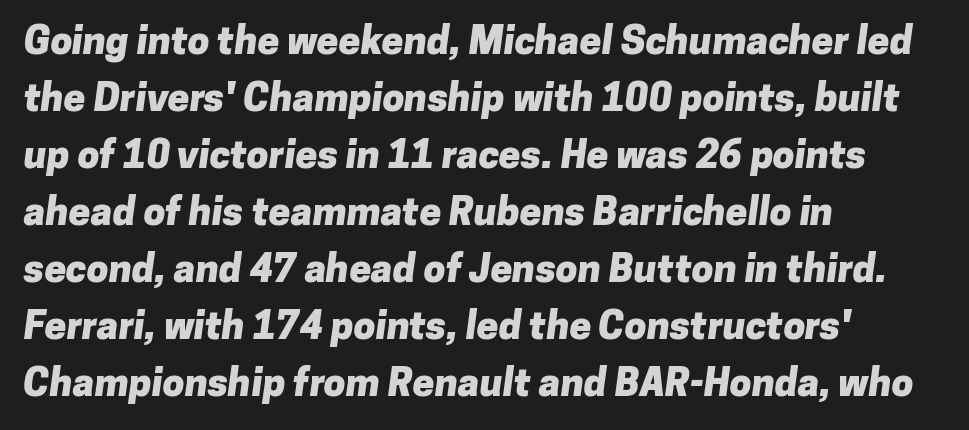
The image shows 39 px heavy sans-serif type; set left-aligned, normal line spacing (1.46x), normal letter spacing, not underlined; low stroke contrast and a medium x-height.
